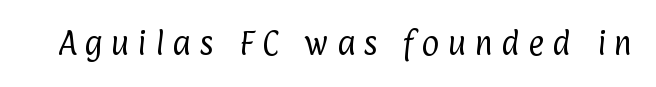
A typesetter would call this heavily tracked-out type. The words here are not underlined. Stroke thickness stays within the range of a standard reading face or lighter.
